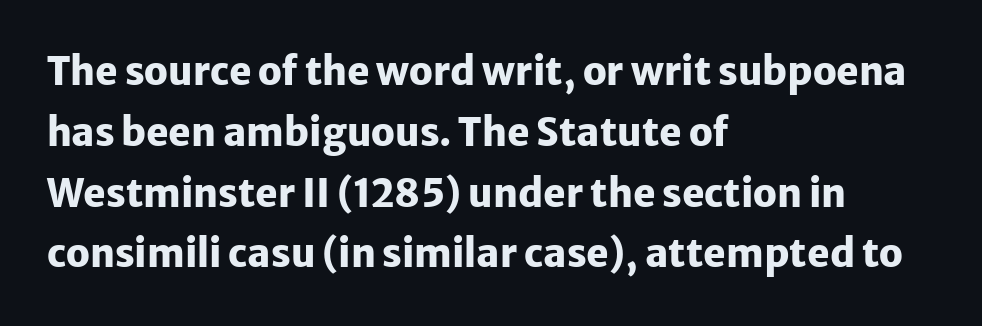
Q: Is the text bold? A: Yes.
Q: Is the text italic (slanted)? A: No, it is upright.
Q: Is the typeface a serif or a sans-serif typeface? A: Sans-serif.
Q: Is the text underlined? A: No.
Q: How is the paragraph aligned? A: Left-aligned.
Q: Is the spacing between letters normal or unusually wide? A: Normal.
Q: Is the spacing between lines tight, normal or loose? A: Normal.
Q: Width (condensed, normal, or wide)? A: Normal.
Q: Stroke contrast? A: Low.
Q: x-height? A: Medium.
Q: Monospaced? A: No.
